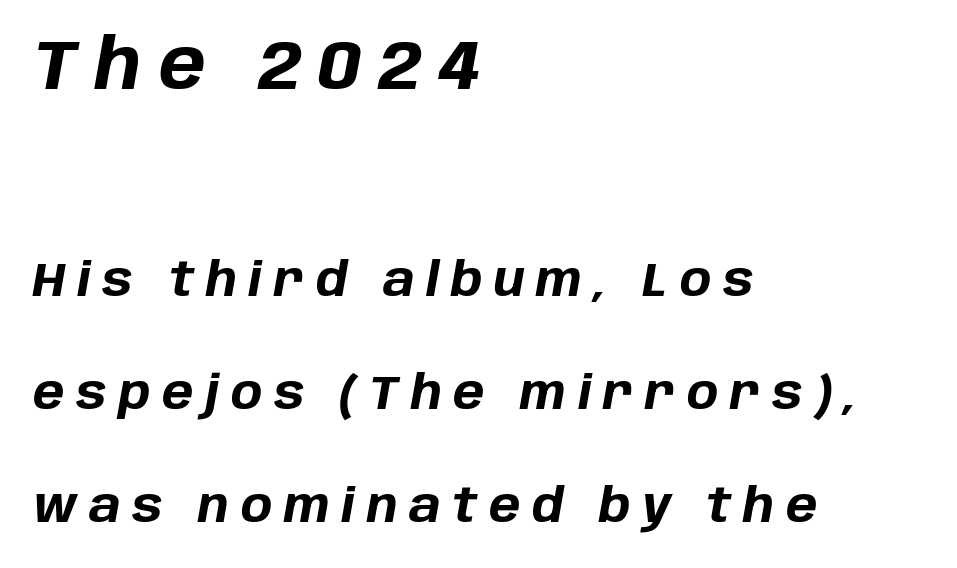
The image shows 70 px bold type, italic (leaning right); set left-aligned, loose line spacing (2.41x), unusually wide letter spacing (+0.25 em), not underlined; the first (top) block is 1.49x larger; low stroke contrast and a large x-height.
